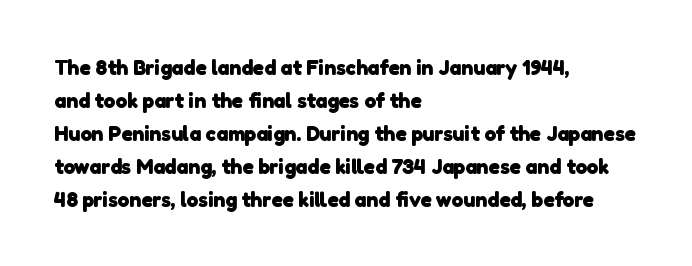
The image shows 21 px bold type; set left-aligned, normal line spacing (1.57x), normal letter spacing, not underlined.
